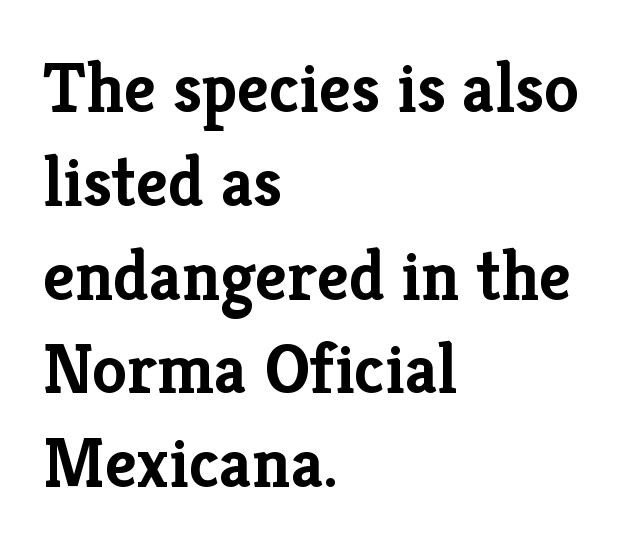
The image shows 70 px semibold serif type, upright; set left-aligned, normal line spacing (1.34x), normal letter spacing, not underlined; low stroke contrast and a medium x-height.
